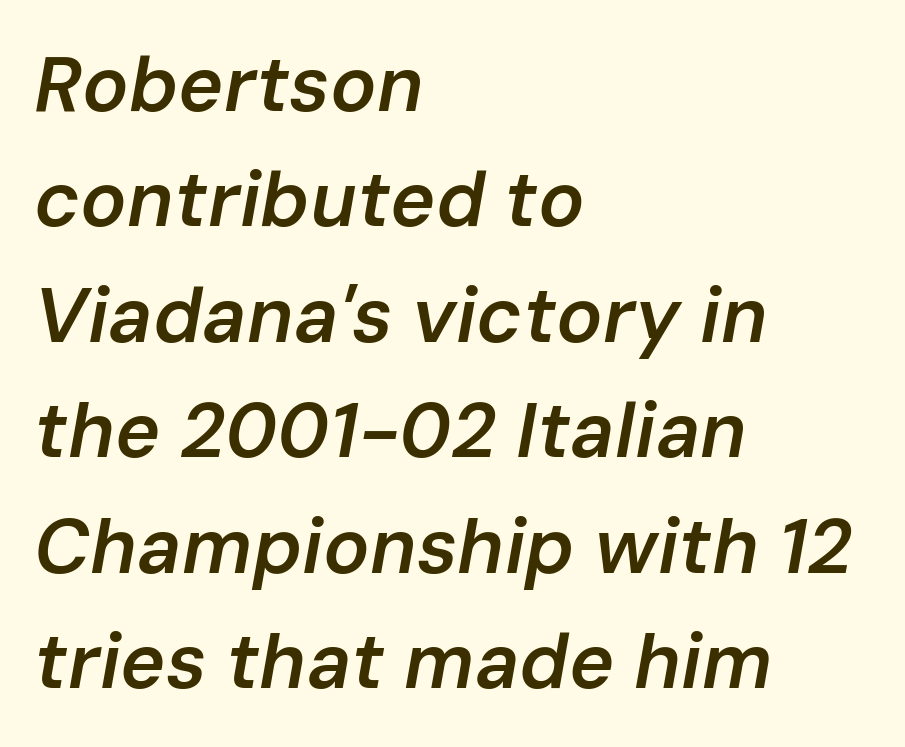
{"italic": "yes", "lean": "right", "slant_degrees": 10, "bold": "semi", "weight": "semibold", "width": "normal", "stroke_contrast": "low", "x_height": "medium", "monospaced": "no", "underline": "no", "align": "left", "line_spacing": "normal", "line_spacing_ratio": 1.5, "letter_spacing": "normal", "letter_spacing_em": 0.0, "glyph_px": 77}
